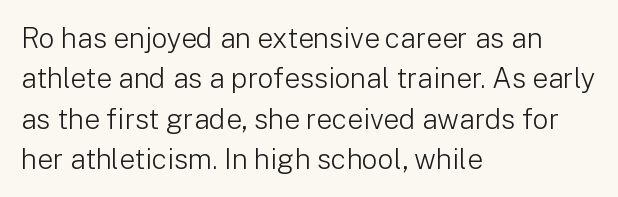
Q: Is the text bold? A: No.
Q: Is the text italic (slanted)? A: No, it is upright.
Q: Is the typeface a serif or a sans-serif typeface? A: Sans-serif.
Q: Is the text underlined? A: No.
Q: How is the paragraph aligned? A: Left-aligned.
Q: Is the spacing between letters normal or unusually wide? A: Normal.
Q: Is the spacing between lines tight, normal or loose? A: Normal.
Q: Width (condensed, normal, or wide)? A: Normal.
Q: Stroke contrast? A: Low.
Q: x-height? A: Medium.
Q: Monospaced? A: No.
